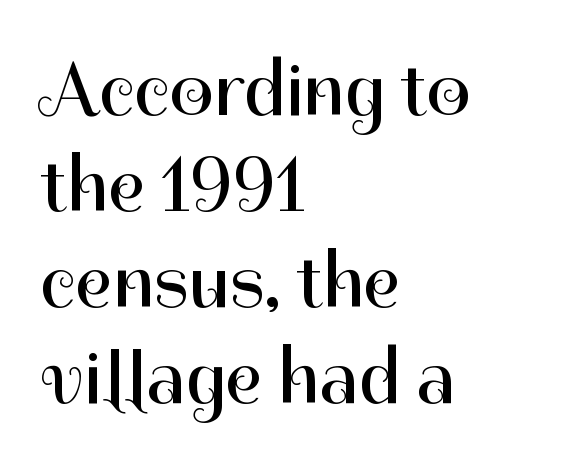
The image shows 78 px regular-weight sans-serif type, upright; set left-aligned, line spacing 1.23x, normal letter spacing, not underlined; high stroke contrast and a medium x-height.
